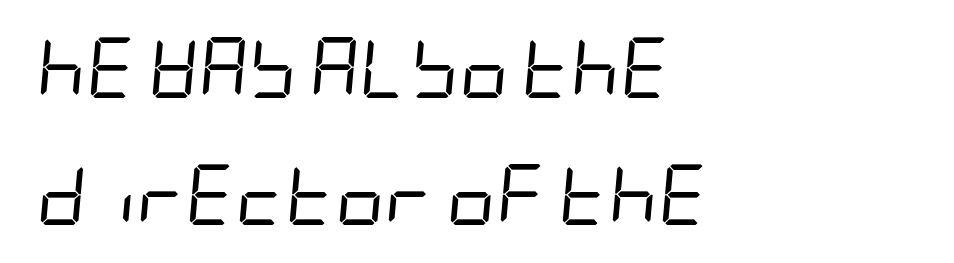
{"italic": "yes", "lean": "right", "slant_degrees": 5, "bold": "no", "weight": "regular", "width": "condensed", "stroke_contrast": "low", "x_height": "large", "underline": "no", "align": "left", "line_spacing": "loose", "line_spacing_ratio": 2.09, "letter_spacing": "normal", "letter_spacing_em": 0.0, "glyph_px": 61}
